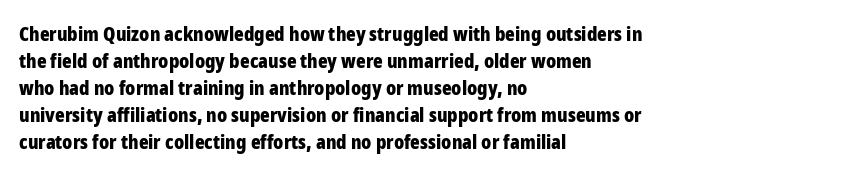
{"italic": "no", "bold": "yes", "underline": "no", "align": "left", "line_spacing": "normal", "line_spacing_ratio": 1.35, "letter_spacing": "normal", "letter_spacing_em": 0.0, "glyph_px": 20}
